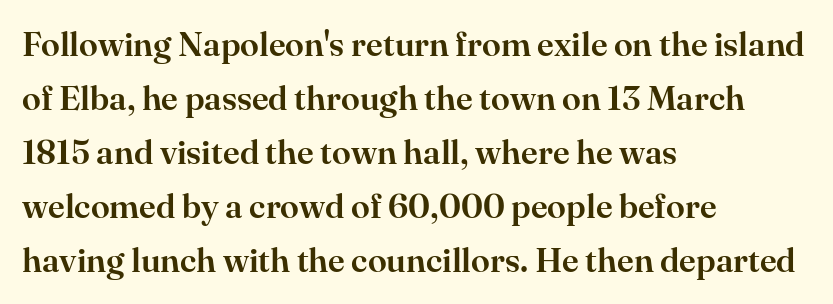
To sum up the face: it has serifs. The gap between lines stays unmarked. Quick note: not italic, upright. Leading matches the norm, producing a regular column.
